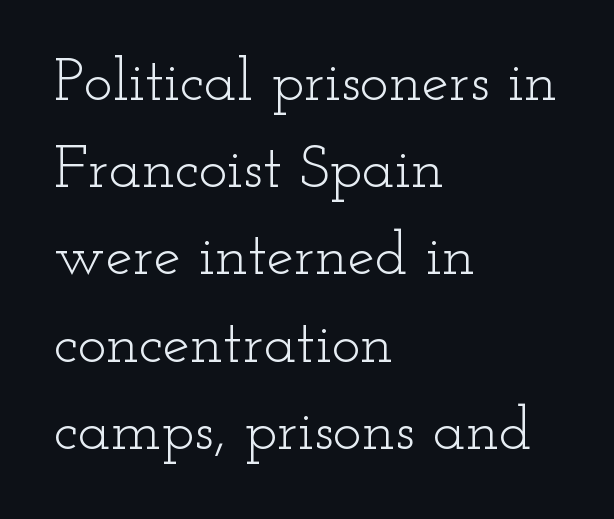
The image shows 61 px light, wide serif type, upright; set left-aligned, normal line spacing (1.43x), normal letter spacing, not underlined; low stroke contrast and a small x-height.
